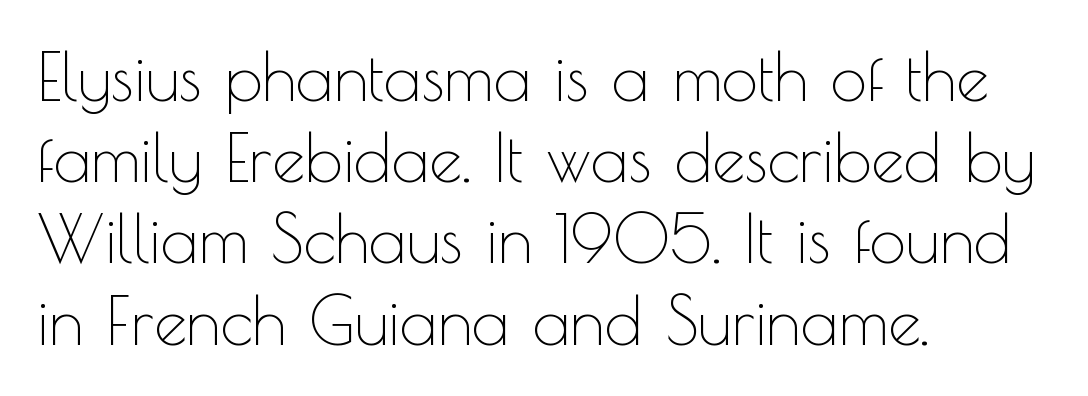
Italic: no, the glyphs are upright roman. Alignment: flush left. Just letters on the line, the space beneath them empty. Inter-character spacing is left at the font's built-in metrics. Letterform terminals end flat and unadorned throughout the passage. Think of a printed novel: that variable character pitch is what you see here.
